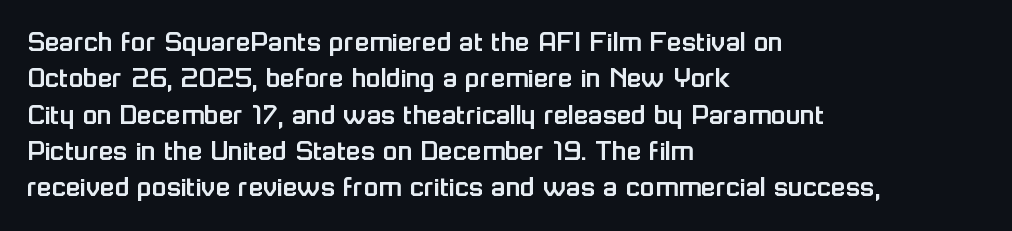
{"serif": "no", "italic": "no", "width": "normal", "stroke_contrast": "low", "x_height": "medium", "monospaced": "no", "underline": "no", "align": "left", "line_spacing_ratio": 1.21, "letter_spacing": "normal", "letter_spacing_em": 0.0, "glyph_px": 30}
